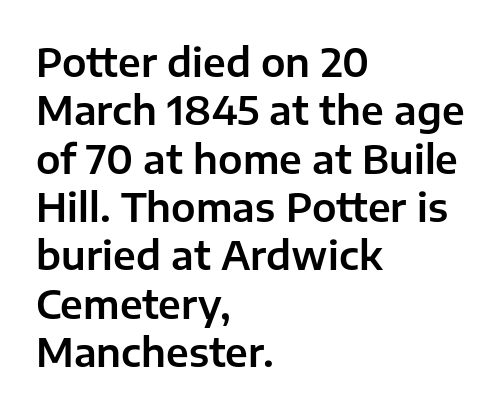
{"serif": "no", "italic": "no", "width": "normal", "stroke_contrast": "low", "x_height": "medium", "monospaced": "no", "underline": "no", "align": "left", "line_spacing_ratio": 1.24, "letter_spacing": "normal", "letter_spacing_em": 0.0, "glyph_px": 39}
